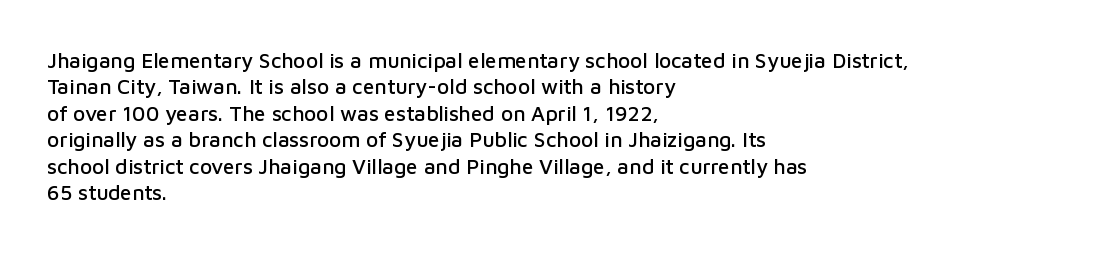
The image shows 21 px text type, upright; set left-aligned, normal line spacing (1.26x), normal letter spacing, not underlined.
